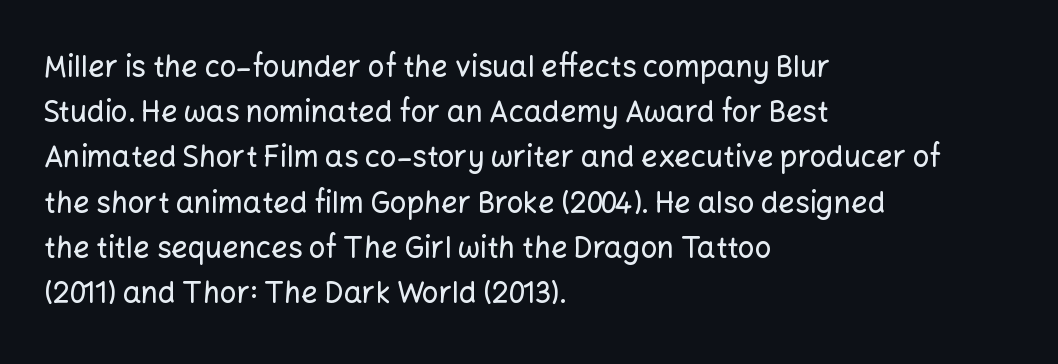
The specimen omits any rule beneath the text block's lines. Is the block centered? No — it sits flush against the left margin. Italic: no, the glyphs are upright roman. Spacing between characters is what you'd get straight out of the box.
